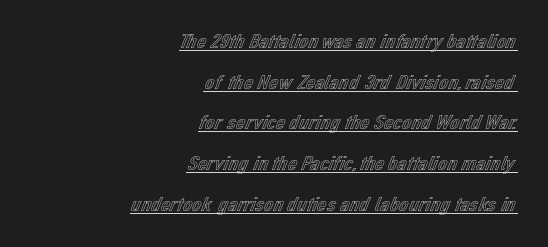
The rendered words wear a rule along their underside. A typesetter would call this zero additional tracking. Honestly, the rows look like they've been pulled way apart. Line endings align vertically; line beginnings do not.
